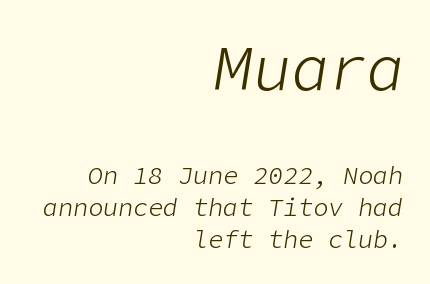
The passage shown stacks its lines at a standard gap. These lines are set flush right with a ragged left edge. The weight tops out at a normal text grade. The string is rendered with underlining switched off. Top chunk: large. Bottom chunk: small. The face used here is rendered with its standard letterfit.
